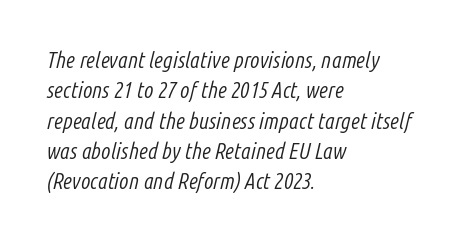
{"italic": "yes", "lean": "right", "slant_degrees": 14, "bold": "no", "underline": "no", "align": "left", "line_spacing": "normal", "line_spacing_ratio": 1.38, "letter_spacing": "normal", "letter_spacing_em": 0.0, "glyph_px": 22}
